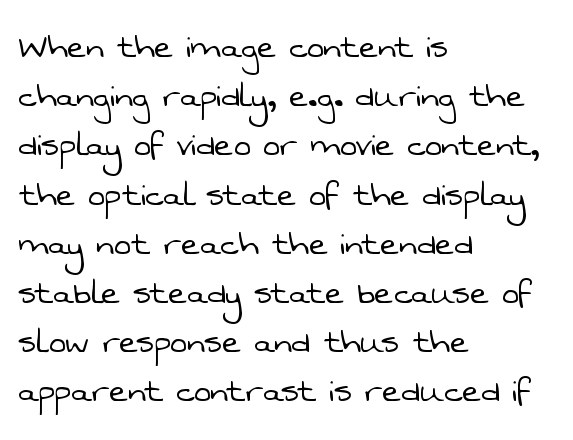
Q: Is the text bold? A: No.
Q: Is the typeface a serif or a sans-serif typeface? A: Sans-serif.
Q: Is the text underlined? A: No.
Q: How is the paragraph aligned? A: Left-aligned.
Q: Is the spacing between letters normal or unusually wide? A: Normal.
Q: Width (condensed, normal, or wide)? A: Normal.
Q: Stroke contrast? A: Low.
Q: x-height? A: Medium.
Q: Monospaced? A: No.
